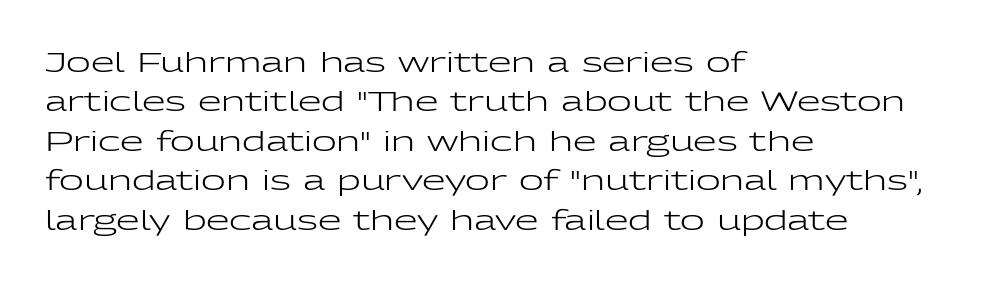
Quick note: not italic, upright. Is the stroke heavy? The answer is a plain regular-or-lighter. The setting favours the left margin, as ordinary paragraphs usually do. Has an underline been added? It has not. Tracking here is standard; glyphs follow each other at the usual distance. Line spacing here is normal.
